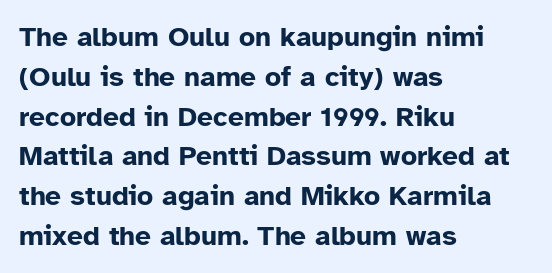
The paragraph has a hard left edge and a soft right edge. Looks like regular typesetting: each glyph gets only the width it needs. I'd call this a sans setting — the letters go barefoot. Each word holds together tightly as a unit, with standard inter-letter gaps. Caption: bold face, heavy strokes.
